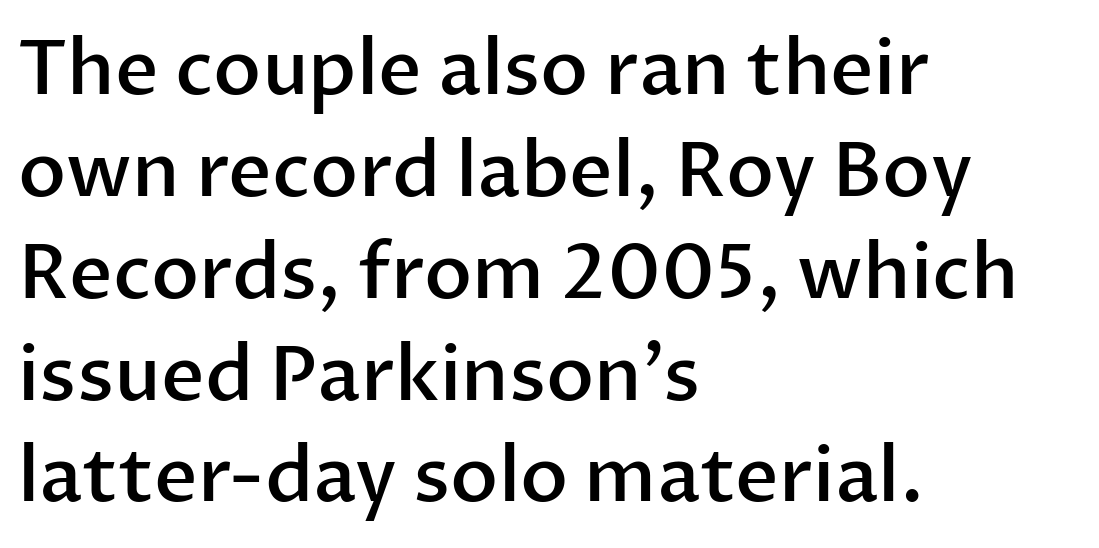
Q: Is the text bold? A: Semi-bold.
Q: Is the text italic (slanted)? A: No, it is upright.
Q: Is the typeface a serif or a sans-serif typeface? A: Sans-serif.
Q: Is the text underlined? A: No.
Q: How is the paragraph aligned? A: Left-aligned.
Q: Is the spacing between letters normal or unusually wide? A: Normal.
Q: Is the spacing between lines tight, normal or loose? A: Normal.
Q: Width (condensed, normal, or wide)? A: Normal.
Q: Stroke contrast? A: Low.
Q: x-height? A: Medium.
Q: Monospaced? A: No.
